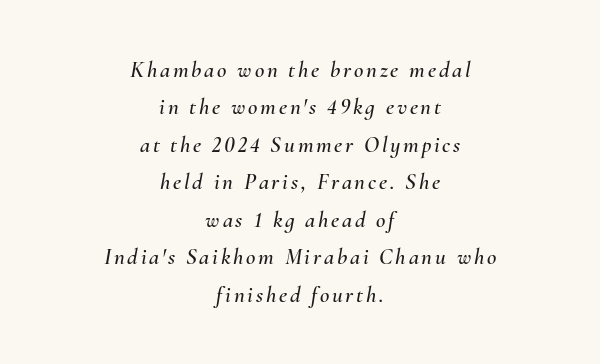
{"italic": "yes", "lean": "right", "slant_degrees": 10, "underline": "no", "align": "center", "line_spacing": "normal", "line_spacing_ratio": 1.63, "glyph_px": 23}
